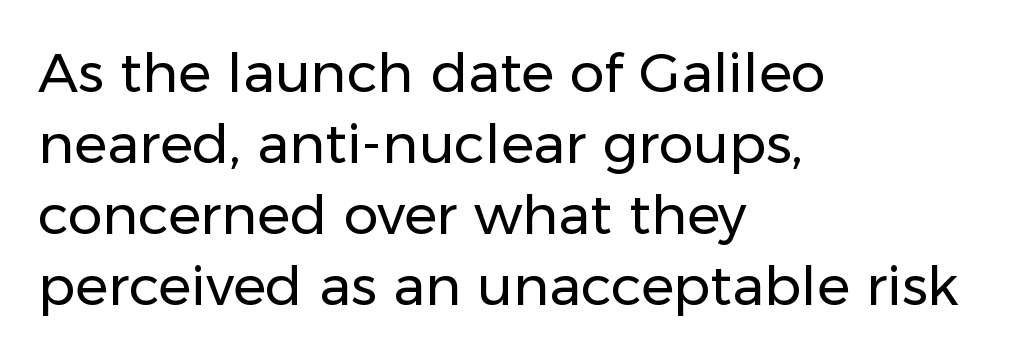
Ascenders rise straight up at ninety degrees. I'd call this a sans setting — the letters go barefoot. Note the varied advance widths — an 'i' is clearly narrower than an 'm'. No extra tracking has been applied to these lines. Letters rest on an invisible, unmarked baseline.
